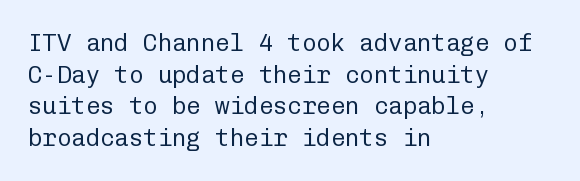
The image shows 24 px text type, upright; set left-aligned, normal line spacing (1.32x), normal letter spacing, not underlined.
